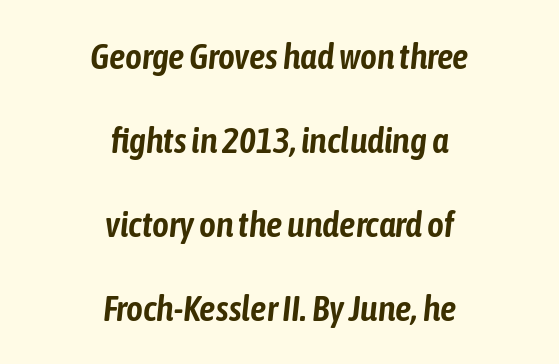
Q: Is the text italic (slanted)? A: Yes, it leans right by about 6 degrees.
Q: Is the text underlined? A: No.
Q: How is the paragraph aligned? A: Centered.
Q: Is the spacing between letters normal or unusually wide? A: Normal.
Q: Is the spacing between lines tight, normal or loose? A: Loose.
Q: Width (condensed, normal, or wide)? A: Condensed.
Q: Stroke contrast? A: Low.
Q: x-height? A: Medium.
Q: Monospaced? A: No.
